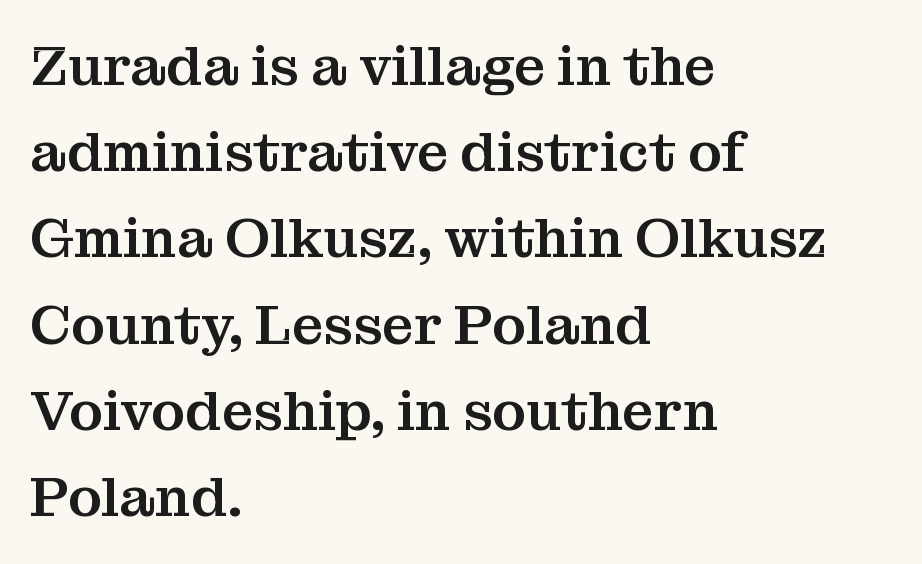
Q: Is the text italic (slanted)? A: No, it is upright.
Q: Is the typeface a serif or a sans-serif typeface? A: Serif.
Q: Is the text underlined? A: No.
Q: How is the paragraph aligned? A: Left-aligned.
Q: Is the spacing between letters normal or unusually wide? A: Normal.
Q: Is the spacing between lines tight, normal or loose? A: Normal.
Q: Width (condensed, normal, or wide)? A: Normal.
Q: Stroke contrast? A: Medium.
Q: x-height? A: Medium.
Q: Monospaced? A: No.
